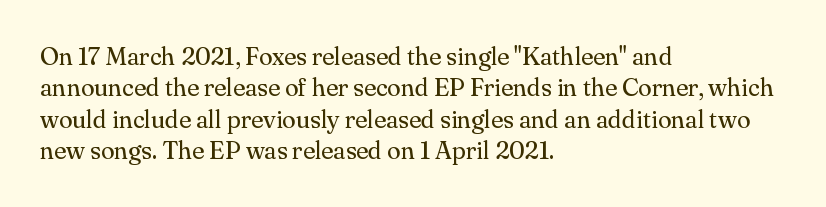
No letter is thick-stroked: the sample isn't bold. This is roman type, the default non-slanted kind. One glance says typical: line gaps are just what's usual. Plain, unruled lines of type. This sample is left-justified, so line endings fall wherever the words run out.
